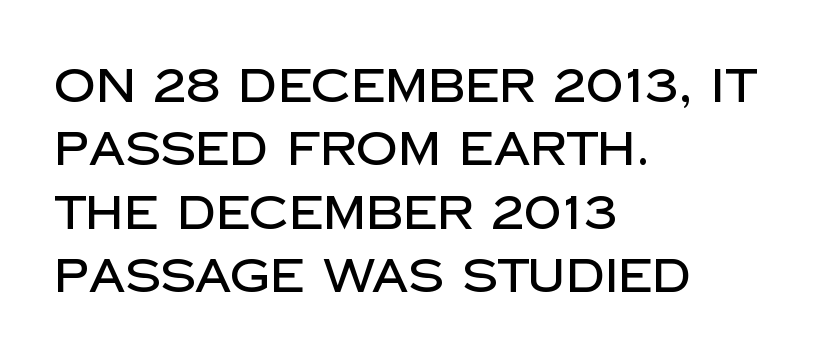
The image shows 46 px sans-serif type, upright; set left-aligned, normal line spacing (1.38x), normal letter spacing, not underlined; low stroke contrast and a large x-height.
